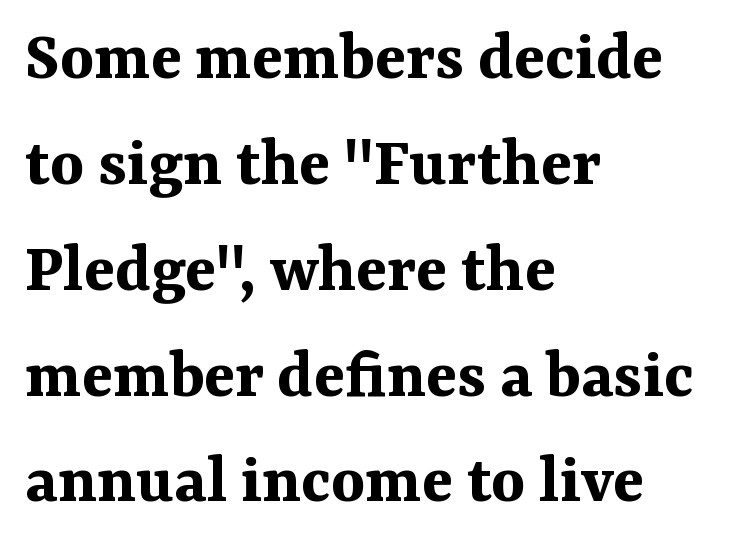
{"serif": "yes", "italic": "no", "bold": "yes", "weight": "bold", "width": "normal", "stroke_contrast": "medium", "x_height": "medium", "monospaced": "no", "underline": "no", "align": "left", "line_spacing": "normal", "line_spacing_ratio": 1.47, "letter_spacing": "normal", "letter_spacing_em": 0.0, "glyph_px": 72}
